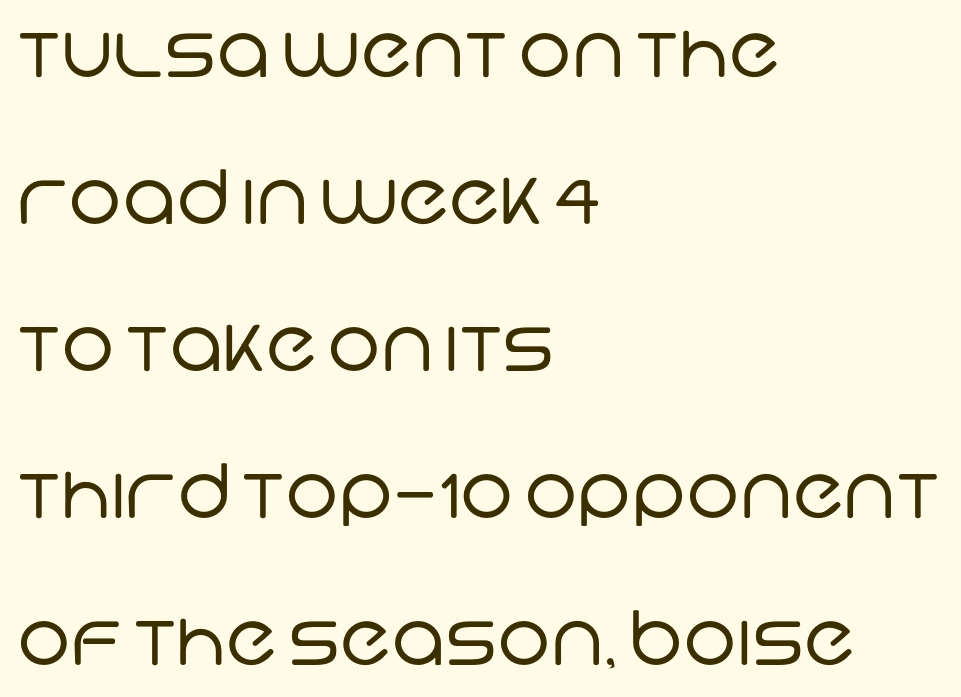
Q: Is the text bold? A: No.
Q: Is the typeface a serif or a sans-serif typeface? A: Sans-serif.
Q: Is the text underlined? A: No.
Q: How is the paragraph aligned? A: Left-aligned.
Q: Is the spacing between letters normal or unusually wide? A: Normal.
Q: Is the spacing between lines tight, normal or loose? A: Loose.
Q: Width (condensed, normal, or wide)? A: Normal.
Q: Stroke contrast? A: Low.
Q: x-height? A: Large.
Q: Monospaced? A: No.
